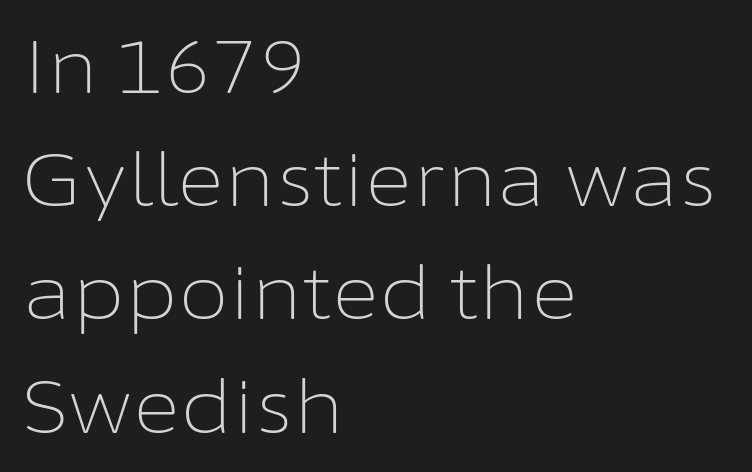
{"serif": "no", "italic": "no", "bold": "no", "weight": "light", "width": "normal", "stroke_contrast": "low", "x_height": "medium", "monospaced": "no", "underline": "no", "align": "left", "line_spacing": "normal", "line_spacing_ratio": 1.53, "letter_spacing": "normal", "letter_spacing_em": 0.0, "glyph_px": 74}
